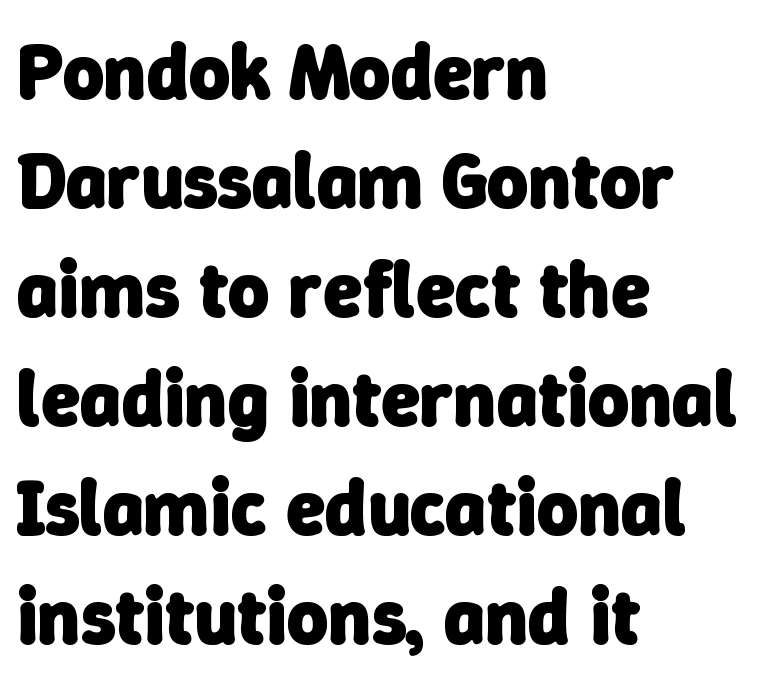
The image shows 79 px heavy sans-serif type; set left-aligned, normal line spacing (1.38x), normal letter spacing, not underlined; low stroke contrast and a medium x-height.
